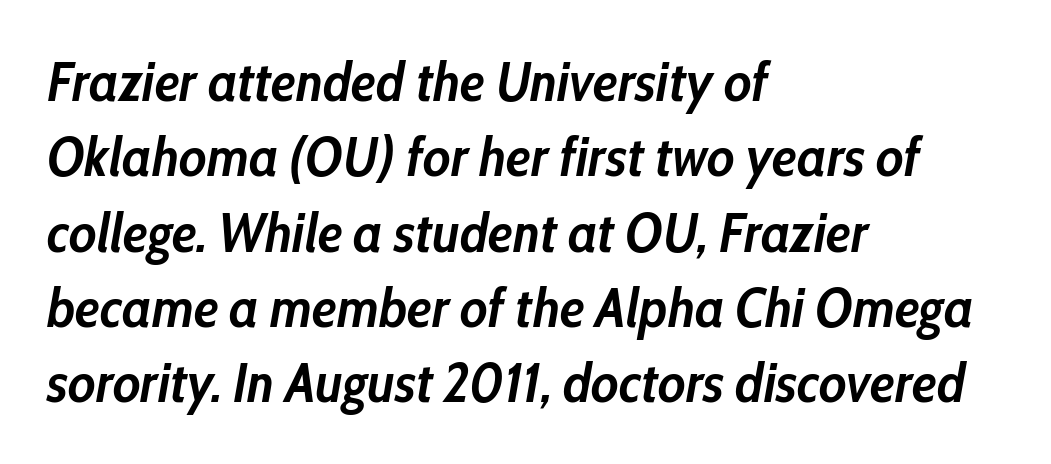
If you drew a ruler down the left edge, every line would touch it. The strip under each line holds only bare page. If you measured baseline to baseline, you'd find a middling distance. This sample uses plain, unmodified letter spacing.
